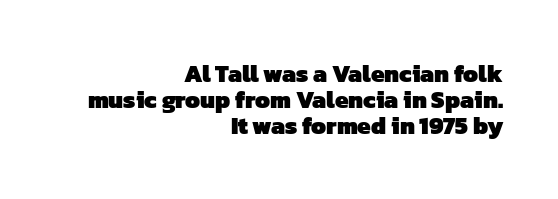
Q: Is the text bold? A: Yes.
Q: Is the text underlined? A: No.
Q: How is the paragraph aligned? A: Right-aligned.
Q: Is the spacing between letters normal or unusually wide? A: Normal.
Q: Is the spacing between lines tight, normal or loose? A: Tight.
